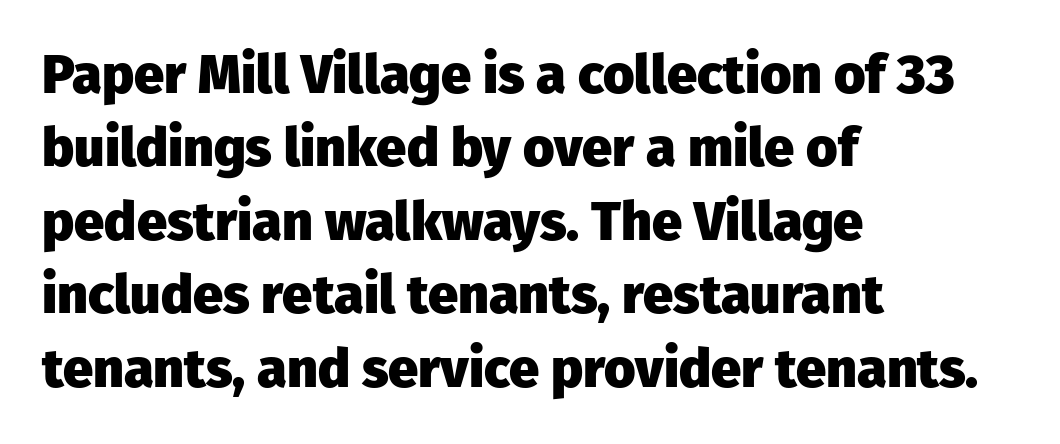
The image shows 54 px heavy sans-serif type, upright; set left-aligned, normal line spacing (1.36x), normal letter spacing, not underlined; low stroke contrast and a medium x-height.
